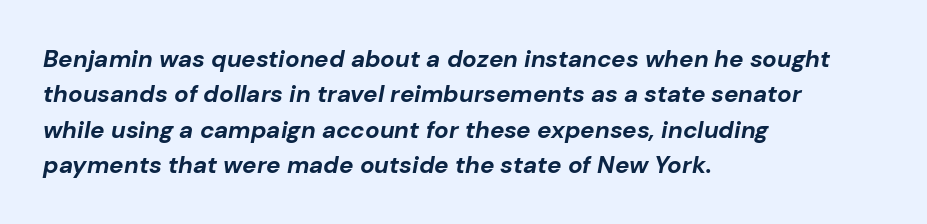
Quick note: italic. Nobody touched the tracking dial on this one. Is the type bold? Yes — the strokes are clearly thick and heavy. Vertical spacing — default.
